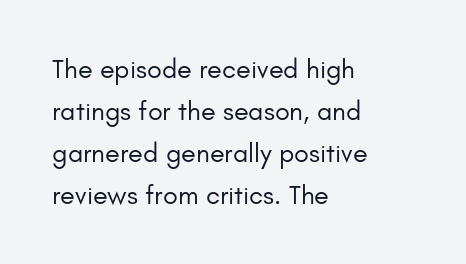
The image shows 27 px text type, upright; set left-aligned, normal line spacing (1.56x), normal letter spacing, not underlined.
